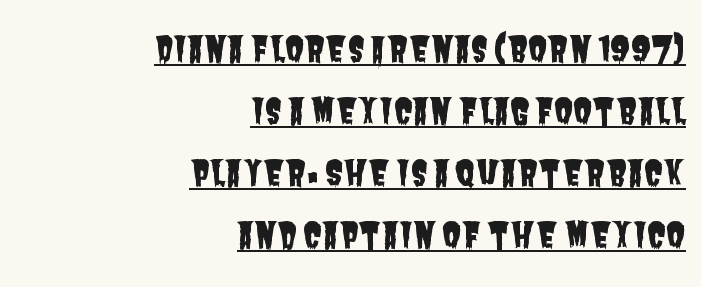
The image shows 35 px condensed sans-serif type; set right-aligned, line spacing 1.77x, normal letter spacing, underlined; low stroke contrast and a large x-height.
